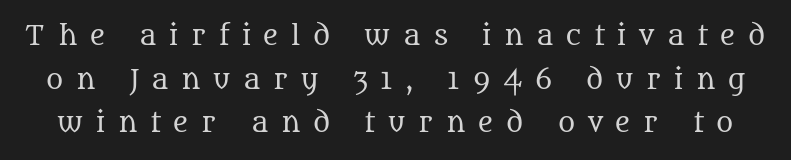
Q: Is the text bold? A: No.
Q: Is the text italic (slanted)? A: No, it is upright.
Q: Is the text underlined? A: No.
Q: Is the spacing between letters normal or unusually wide? A: Unusually wide.
Q: Is the spacing between lines tight, normal or loose? A: Normal.
